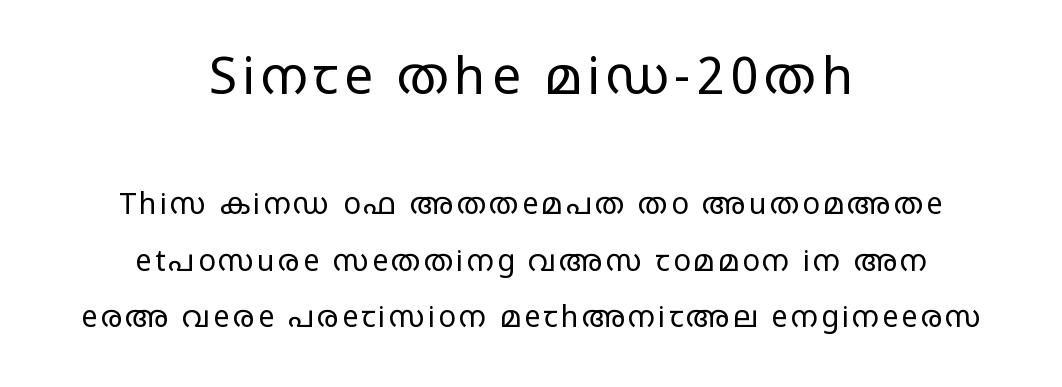
Which margin do the lines hug? Neither — every line sits in the middle. To sum up the face: it is a sans, with no serifs. Glance below the letters and you will spot only blank space. The line-height multiplier appears high, well above default.
